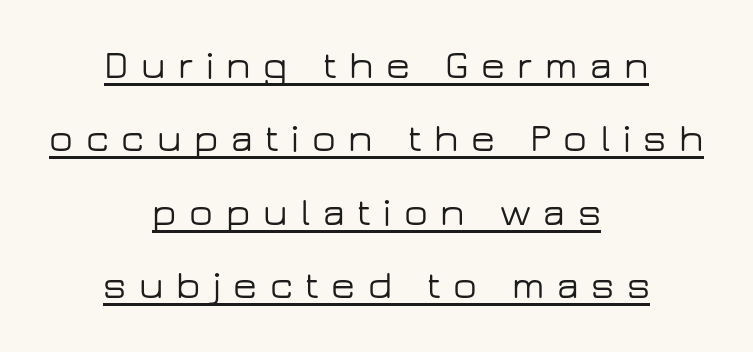
The image shows 39 px wide sans-serif type, upright; set centered, line spacing 1.88x, unusually wide letter spacing (+0.32 em), underlined; low stroke contrast and a medium x-height.
